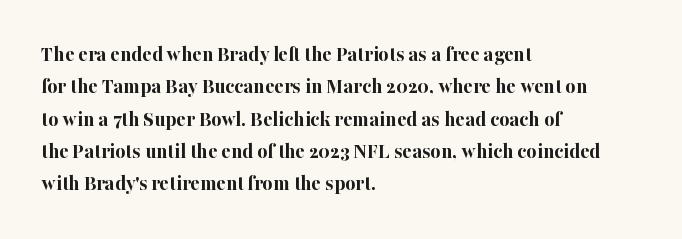
{"italic": "no", "bold": "yes", "underline": "no", "align": "left", "line_spacing": "normal", "line_spacing_ratio": 1.47, "letter_spacing": "normal", "letter_spacing_em": 0.0, "glyph_px": 22}
